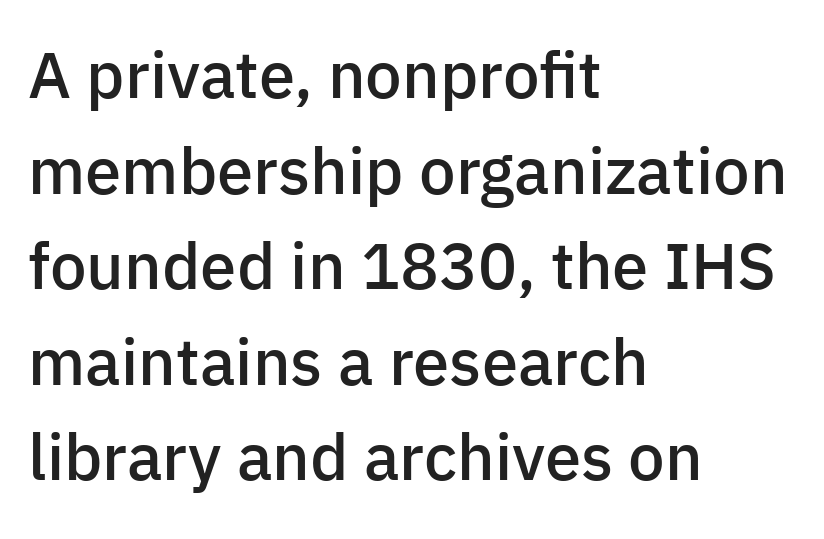
Line spacing here is normal. The passage shown is typed in a proportional face where columns would drift. Style check: upright. Underline: absent.
